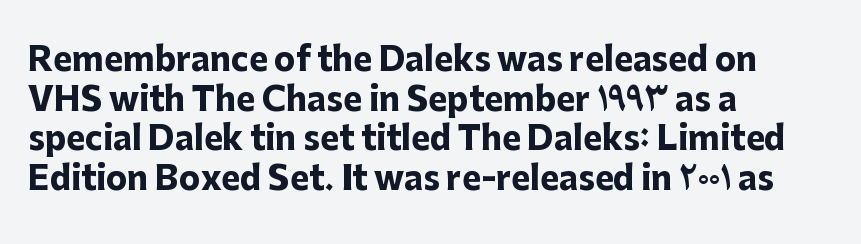
The image shows 32 px heavy sans-serif type, upright; set left-aligned, line spacing 1.24x, normal letter spacing, not underlined; low stroke contrast and a medium x-height.
